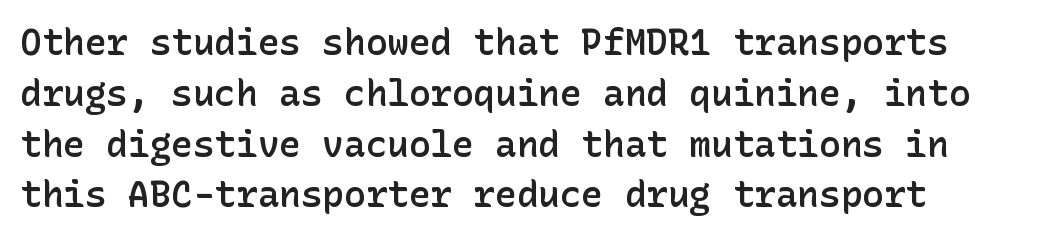
The image shows 36 px semibold sans-serif type, upright; set left-aligned, normal line spacing (1.41x), normal letter spacing, not underlined; low stroke contrast and a medium x-height.
